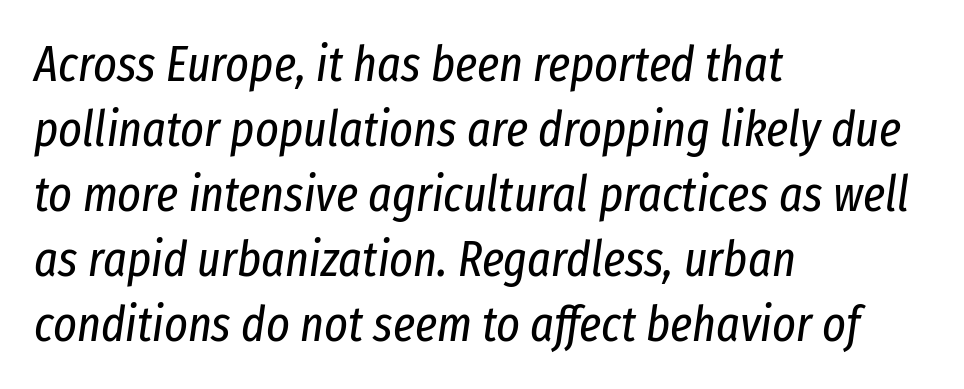
{"italic": "yes", "lean": "right", "slant_degrees": 8, "bold": "no", "weight": "regular", "width": "condensed", "stroke_contrast": "low", "x_height": "medium", "monospaced": "no", "underline": "no", "align": "left", "line_spacing": "normal", "line_spacing_ratio": 1.3, "letter_spacing": "normal", "letter_spacing_em": 0.0, "glyph_px": 50}
